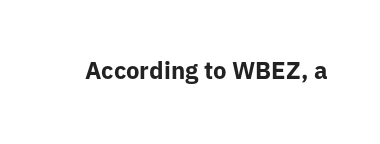
{"italic": "no", "bold": "yes", "underline": "no", "letter_spacing": "normal", "letter_spacing_em": 0.0, "glyph_px": 24}
